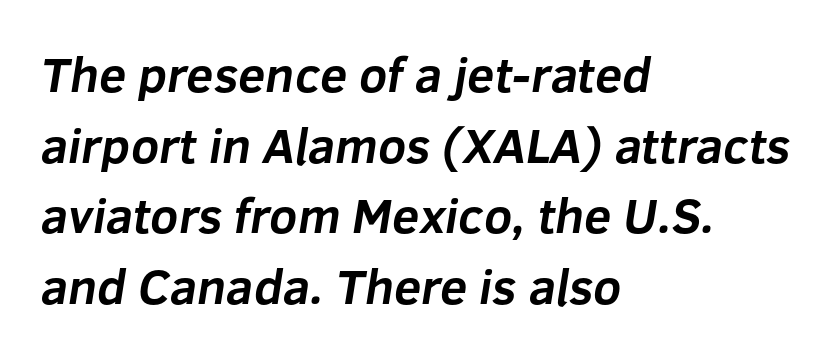
Typeset ragged right — the left edge is the straight one. Nope, no serifs anywhere on these letters. The space beneath each line is pristine and unruled. The face used here is proportionally spaced, like ordinary book or web type. These lines keep a tight, regular rhythm from letter to letter. The characters look thick and weighty, a clear bold.
